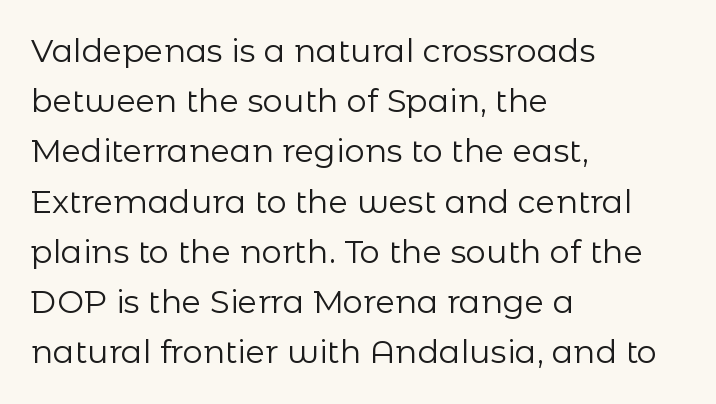
Caption: face not bold, strokes unweighted. Any mark beneath the type? The region is blank. In terms of letterform style, serifs are entirely absent. The typography opts for an upright posture over an oblique one. The ragged edge is on the right, which tells us the setting is flush left. The horizontal fit of the characters is conventional and even.
